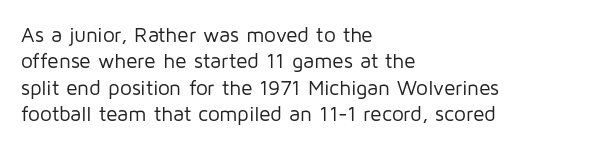
The image shows 21 px text type, upright; set left-aligned, normal line spacing (1.26x), normal letter spacing, not underlined.
